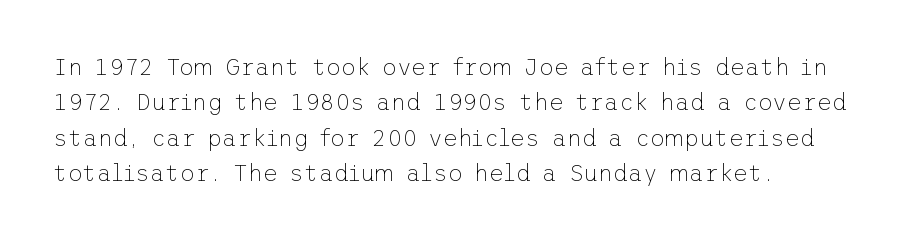
{"italic": "no", "bold": "no", "underline": "no", "align": "left", "line_spacing": "normal", "line_spacing_ratio": 1.54, "letter_spacing": "normal", "letter_spacing_em": 0.0, "glyph_px": 23}
